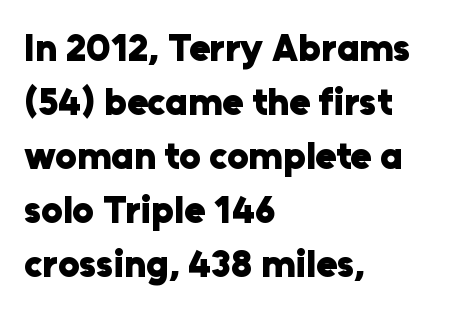
The image shows 38 px heavy sans-serif type, upright; set left-aligned, normal line spacing (1.42x), normal letter spacing, not underlined; low stroke contrast and a medium x-height.
